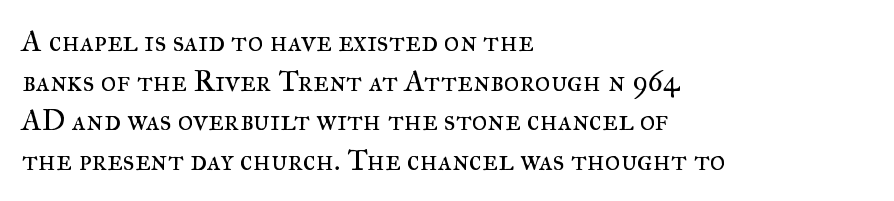
{"serif": "yes", "italic": "no", "bold": "no", "weight": "regular", "width": "normal", "stroke_contrast": "medium", "x_height": "small", "monospaced": "no", "underline": "no", "align": "left", "line_spacing": "normal", "line_spacing_ratio": 1.32, "letter_spacing": "normal", "letter_spacing_em": 0.0, "glyph_px": 30}
